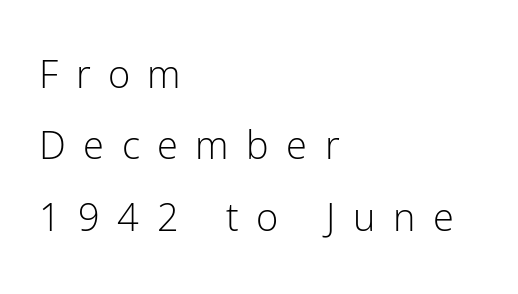
A typesetter would mark this as roman, not italic. The face used here is proportionally spaced, like ordinary book or web type. Unmarked baselines from the first word to the last. Teacher's note: observe the even left margin — that is flush-left alignment. Look at the bottom of the vertical strokes: they stop flat, with no serifs. Observe the wide spacing: letters keep a clear distance from each other.
